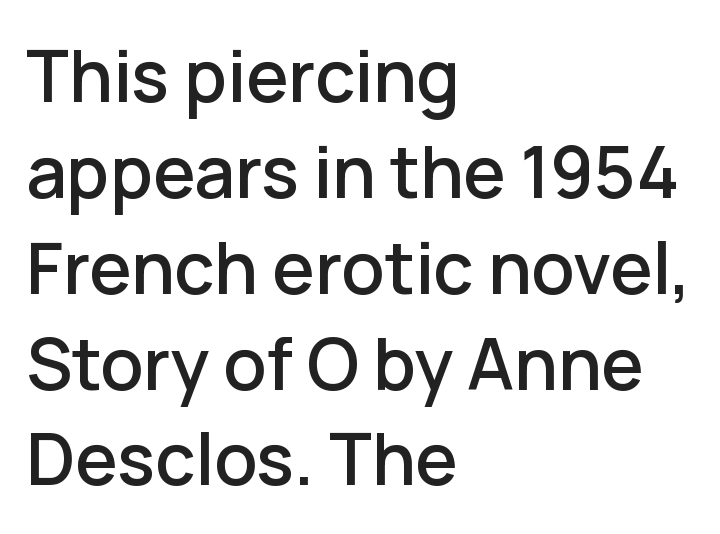
The image shows 71 px sans-serif type, upright; set left-aligned, normal line spacing (1.35x), normal letter spacing, not underlined; low stroke contrast and a medium x-height.
